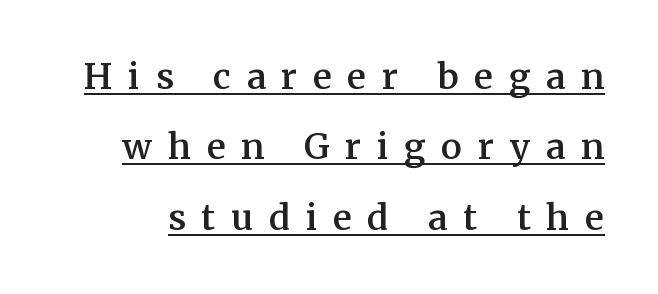
The strokes are fattened partway — semibold, not bold. Posture: upright roman. You can tell from the footed stems that serif type was used. These characters rest on top of a visible drawn line. In terms of leading, this rendering errs on the spacious side. Spacing between characters has been opened up far beyond the box default.
